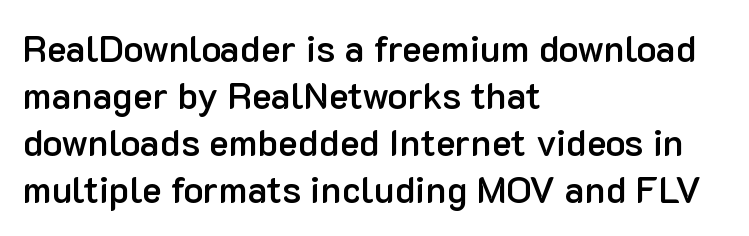
Check where the strokes stop: nothing finishes them off — pure sans. This sample is left-justified, so line endings fall wherever the words run out. Letters rest on an invisible, unmarked baseline. Upright lettering throughout.
